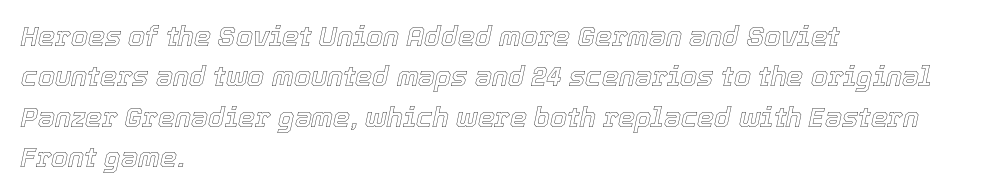
Q: Is the text italic (slanted)? A: Yes, it leans right by about 12 degrees.
Q: Is the text underlined? A: No.
Q: How is the paragraph aligned? A: Left-aligned.
Q: Is the spacing between letters normal or unusually wide? A: Normal.
Q: Is the spacing between lines tight, normal or loose? A: Normal.
